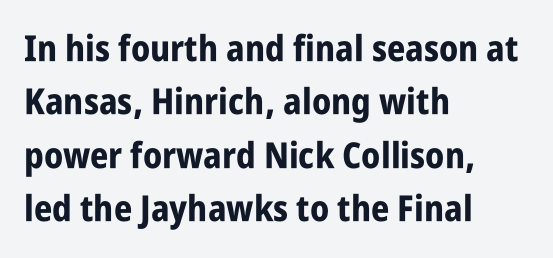
The image shows 36 px bold, condensed sans-serif type, upright; set left-aligned, normal line spacing (1.48x), normal letter spacing, not underlined; low stroke contrast and a large x-height.
